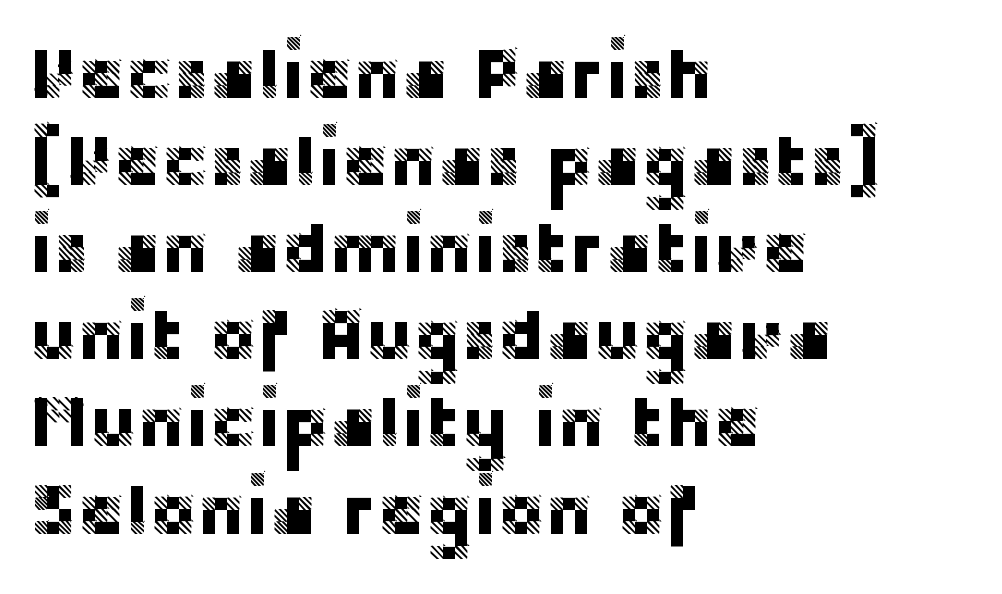
You can tell it's not italic because the verticals are truly vertical. This rendering leaves character spacing at its baseline value. The text was rendered using a sans face with plain stroke endings. The ragged edge is on the right, which tells us the setting is flush left. The baseline area is clear.
